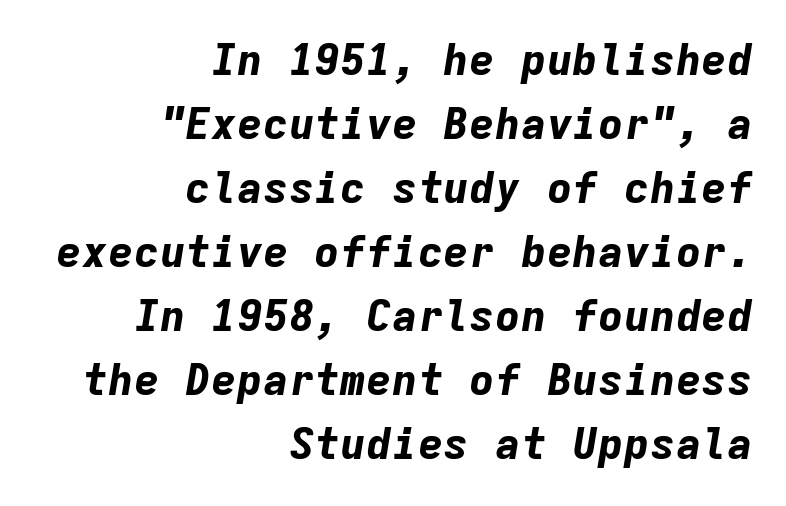
{"italic": "yes", "lean": "right", "slant_degrees": 9, "bold": "yes", "weight": "bold", "width": "normal", "stroke_contrast": "low", "x_height": "medium", "monospaced": "yes", "underline": "no", "align": "right", "line_spacing": "normal", "line_spacing_ratio": 1.49, "letter_spacing": "normal", "letter_spacing_em": 0.0, "glyph_px": 43}
